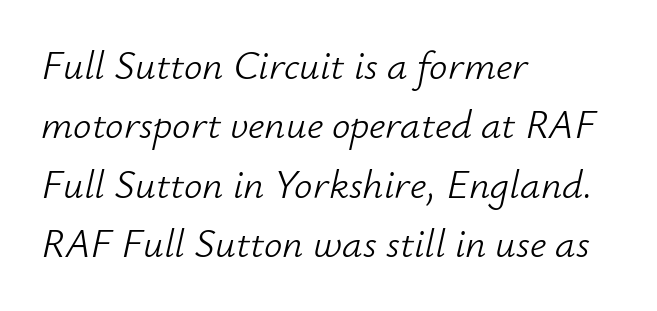
{"italic": "yes", "lean": "right", "slant_degrees": 12, "bold": "no", "weight": "light", "width": "normal", "stroke_contrast": "low", "x_height": "small", "monospaced": "no", "underline": "no", "align": "left", "line_spacing": "normal", "line_spacing_ratio": 1.45, "letter_spacing": "normal", "letter_spacing_em": 0.0, "glyph_px": 41}
